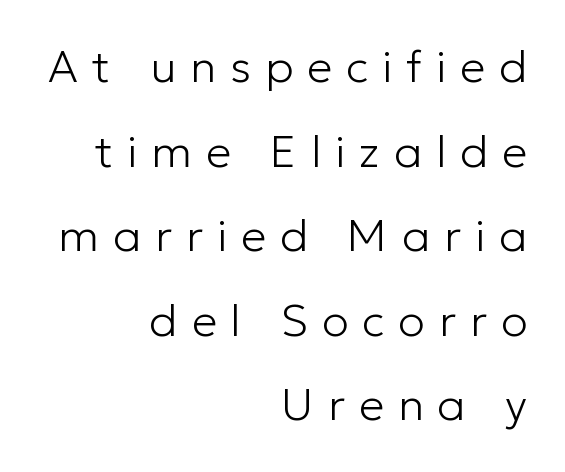
Italic? Not at all — the glyphs are vertical. Plain, unruled lines of type. Heft: none added — not bold. The gaps between neighbouring characters are conspicuously large. The rendering uses natural spacing where letterforms have individual widths. The paragraph has a hard right edge and a soft left edge.
